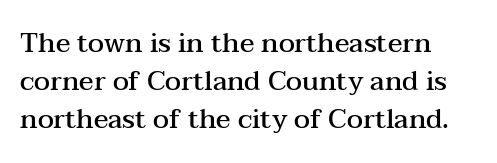
Short note: letters normally spaced. In terms of weight, the rendering is demibold, just under bold. Students, observe: this is what conventionally led text looks like. The typography opts for an upright posture over an oblique one. Each line starts at the same left margin while the right side varies. Check the space under the baseline: it is left empty.
